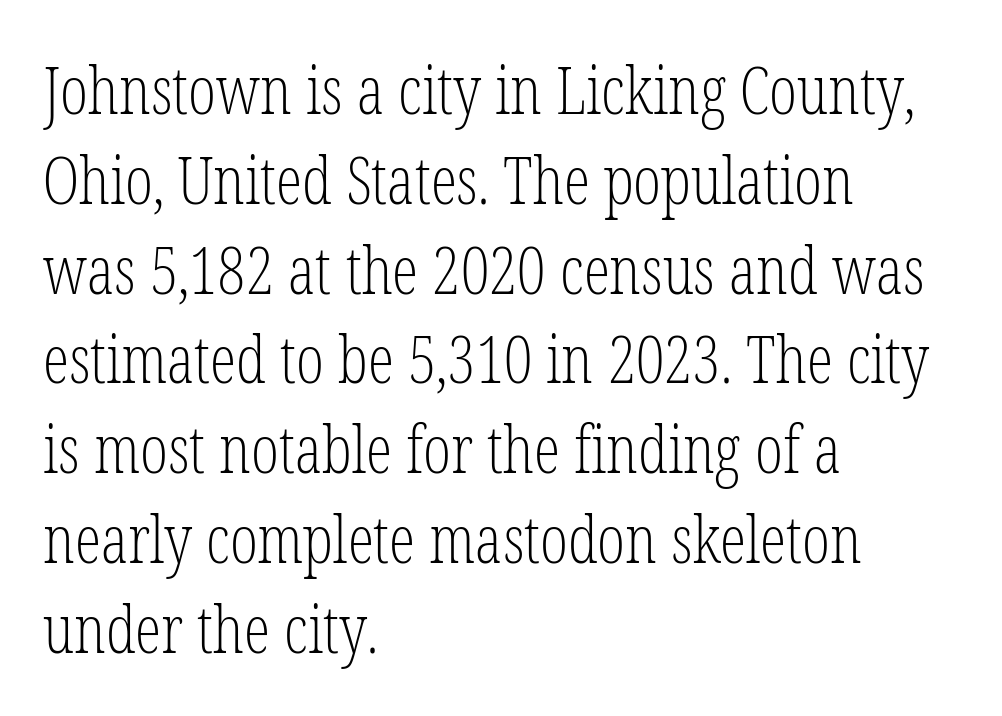
The image shows 66 px light, condensed serif type, upright; set left-aligned, normal line spacing (1.36x), normal letter spacing, not underlined; low stroke contrast and a medium x-height.
